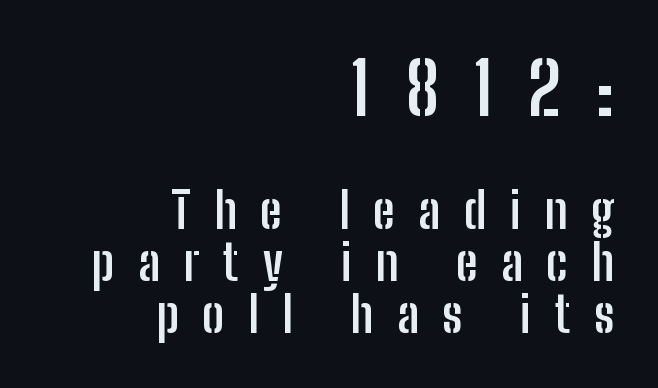
Q: Is the text bold? A: Yes.
Q: Is the text italic (slanted)? A: No, it is upright.
Q: Is the typeface a serif or a sans-serif typeface? A: Sans-serif.
Q: Is the text underlined? A: No.
Q: How is the paragraph aligned? A: Right-aligned.
Q: Is the spacing between letters normal or unusually wide? A: Unusually wide.
Q: Is the spacing between lines tight, normal or loose? A: Tight.
Q: Which block of text is set in a larger size, the first (top) or the second (bottom)? A: The first (top) one.
Q: Width (condensed, normal, or wide)? A: Condensed.
Q: Stroke contrast? A: Low.
Q: x-height? A: Medium.
Q: Monospaced? A: No.
